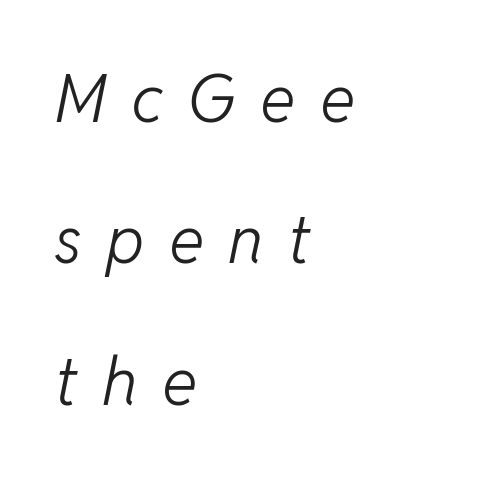
Q: Is the text bold? A: No.
Q: Is the text italic (slanted)? A: Yes, it leans right by about 11 degrees.
Q: Is the text underlined? A: No.
Q: How is the paragraph aligned? A: Left-aligned.
Q: Is the spacing between letters normal or unusually wide? A: Unusually wide.
Q: Is the spacing between lines tight, normal or loose? A: Loose.
Q: Width (condensed, normal, or wide)? A: Normal.
Q: Stroke contrast? A: Low.
Q: x-height? A: Medium.
Q: Monospaced? A: No.
